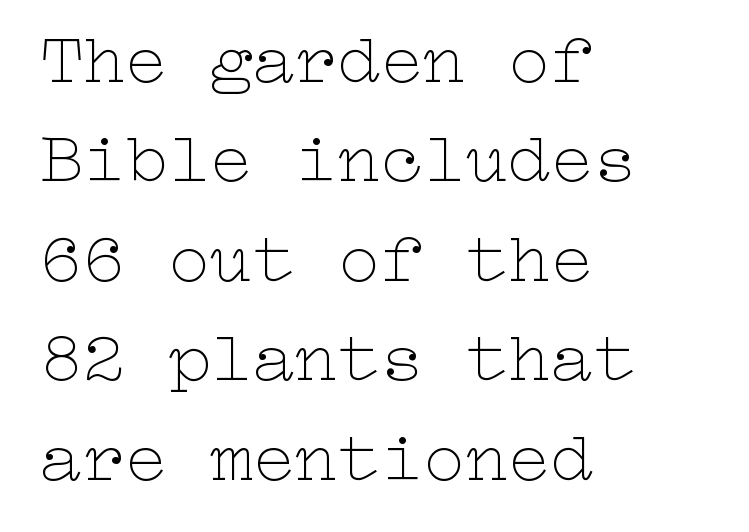
Short note: letters normally spaced. Which margin do the lines hug? The left one — the right edge is uneven. The space beneath each line is pristine and unruled. A typesetter would mark this as roman, not italic. Does the leading feel generous? No, just average. Stems here are at most as thick as an everyday book face.
